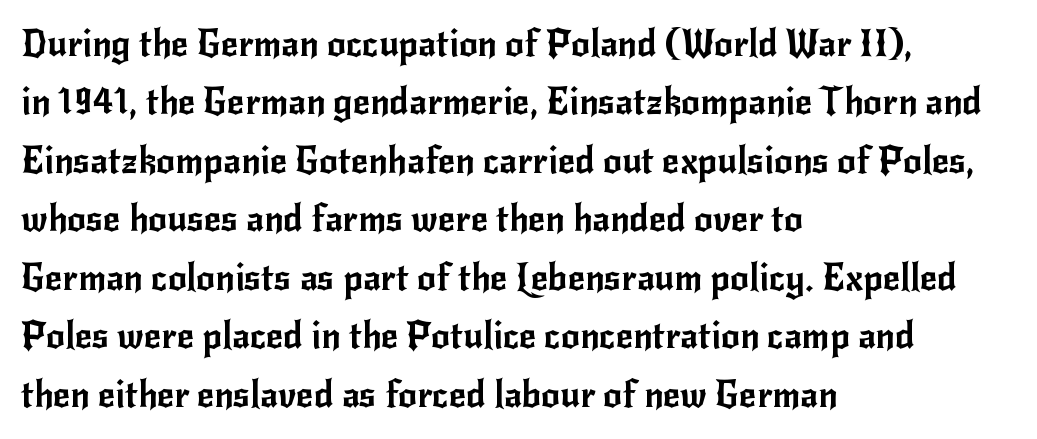
The image shows 37 px sans-serif type, upright; set left-aligned, normal line spacing (1.58x), normal letter spacing, not underlined; low stroke contrast and a small x-height.
